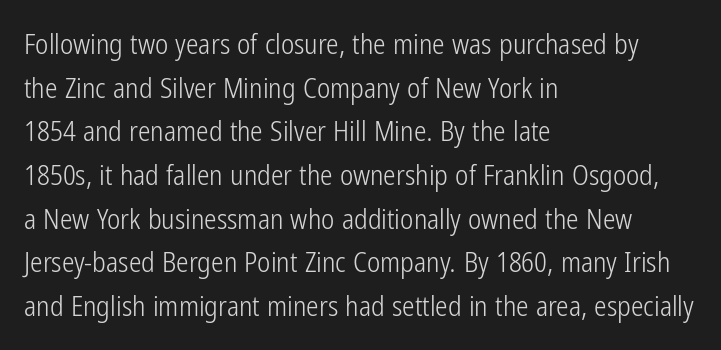
Q: Is the text bold? A: No.
Q: Is the text italic (slanted)? A: No, it is upright.
Q: Is the typeface a serif or a sans-serif typeface? A: Sans-serif.
Q: Is the text underlined? A: No.
Q: How is the paragraph aligned? A: Left-aligned.
Q: Is the spacing between letters normal or unusually wide? A: Normal.
Q: Is the spacing between lines tight, normal or loose? A: Normal.
Q: Width (condensed, normal, or wide)? A: Condensed.
Q: Stroke contrast? A: Low.
Q: x-height? A: Medium.
Q: Monospaced? A: No.
